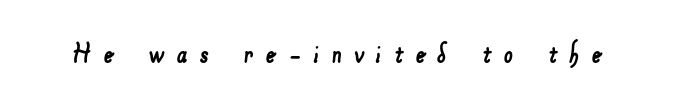
The image shows 32 px sans-serif type; set unusually wide letter spacing (+0.37 em), not underlined; low stroke contrast and a small x-height.
